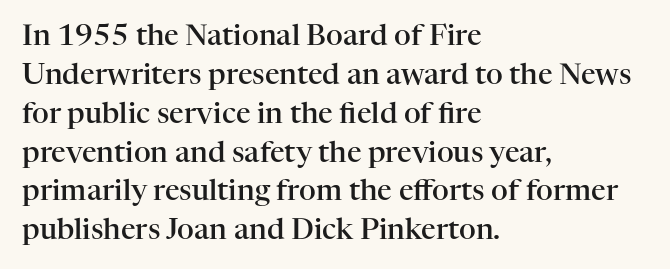
In terms of weight, the rendering is demibold, just under bold. The line texture is even and compact thanks to regular tracking. Posture: upright roman. Honestly, there is no underline to notice here at all. The space between consecutive lines is moderate.
